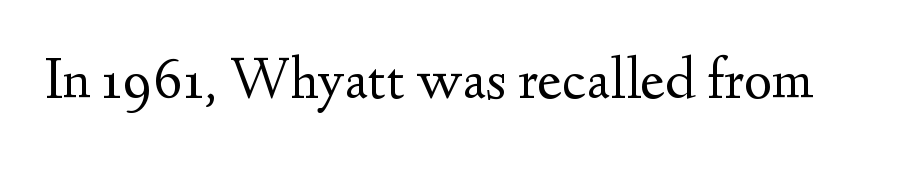
{"serif": "yes", "italic": "no", "bold": "no", "weight": "regular", "width": "normal", "stroke_contrast": "medium", "x_height": "small", "monospaced": "no", "underline": "no", "letter_spacing": "normal", "letter_spacing_em": 0.0, "glyph_px": 60}
